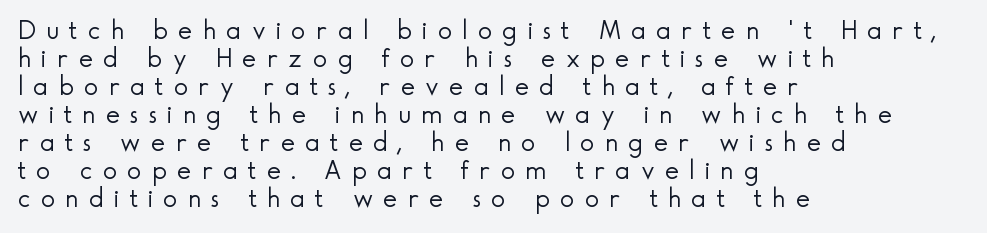
{"italic": "no", "bold": "no", "underline": "no", "align": "left", "line_spacing": "tight", "line_spacing_ratio": 1.04, "letter_spacing": "wide", "letter_spacing_em": 0.38, "glyph_px": 27}
